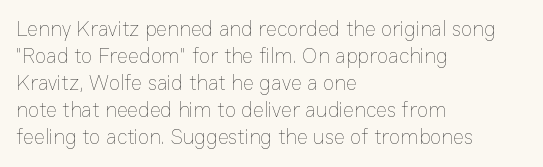
The passage shown is not underscored anywhere. Summary of vertical rhythm: regular, with standard interline spacing. The rag falls on the right side of this text block. Notice how the stems are strictly vertical — no italics here. Vertical stems look standard width or narrower in stroke.
